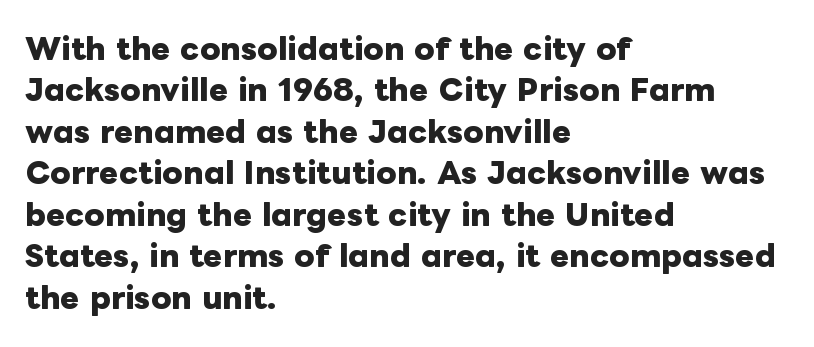
The sample has been set heavy, in full bold. There is no visible air inserted between adjacent glyphs. No word sits above an underline. This is roman type, the default non-slanted kind. Compared with typical paragraphs, the rows here are spaced about the same.
